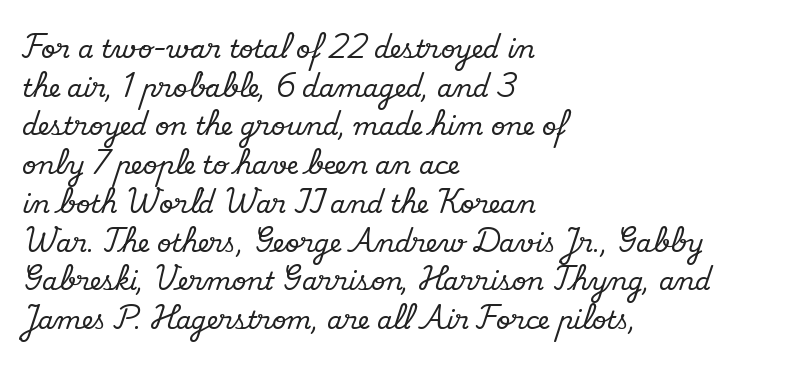
Inter-character spacing is left at the font's built-in metrics. Quick note: underline off. Horizontal alignment here is leftward, the default for most running prose. Line spacing here is normal.
